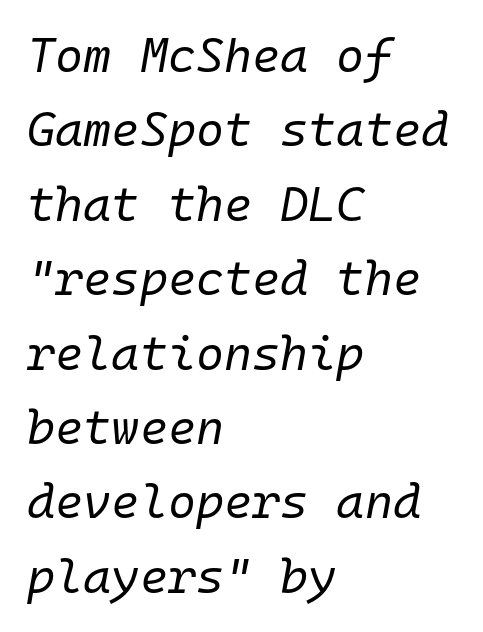
{"italic": "yes", "lean": "right", "slant_degrees": 10, "bold": "no", "weight": "regular", "width": "normal", "stroke_contrast": "low", "x_height": "medium", "monospaced": "yes", "underline": "no", "align": "left", "line_spacing": "normal", "line_spacing_ratio": 1.55, "letter_spacing": "normal", "letter_spacing_em": 0.0, "glyph_px": 48}
